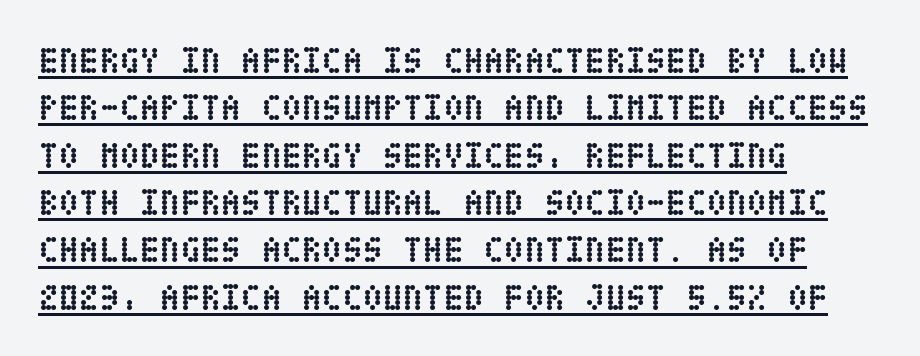
Reading down the block, your eye returns to a fixed left position each line. Ascenders rise straight up at ninety degrees. Is the letter spacing exaggerated? No — it looks like the ordinary default. Underlined type.
